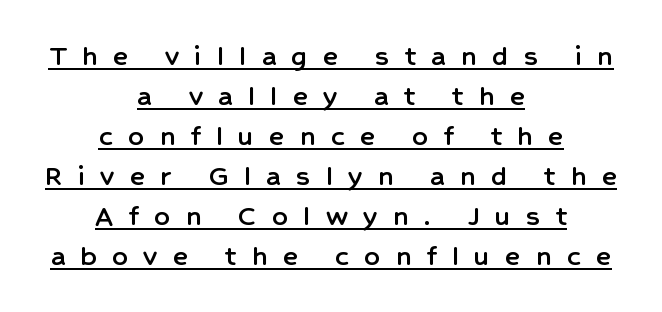
The image shows 31 px sans-serif type, upright; set centered, normal line spacing (1.29x), unusually wide letter spacing (+0.5 em), underlined; low stroke contrast and a medium x-height.
